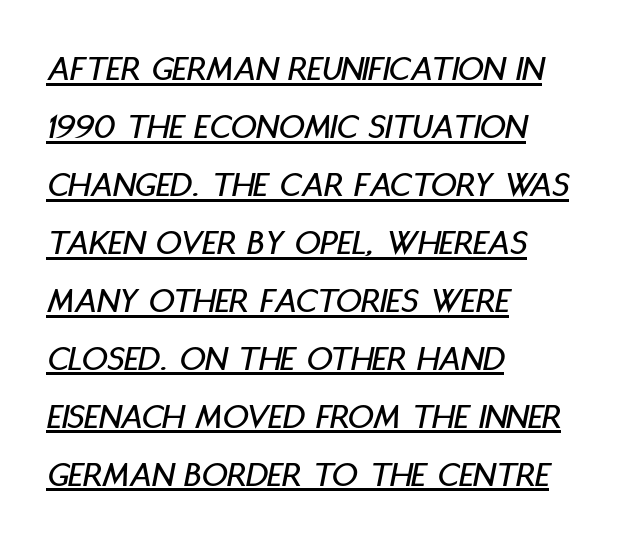
Q: Is the text italic (slanted)? A: Yes, it leans right by about 11 degrees.
Q: Is the text underlined? A: Yes.
Q: How is the paragraph aligned? A: Left-aligned.
Q: Is the spacing between letters normal or unusually wide? A: Normal.
Q: Is the spacing between lines tight, normal or loose? A: Normal.
Q: Width (condensed, normal, or wide)? A: Condensed.
Q: Stroke contrast? A: Low.
Q: x-height? A: Large.
Q: Monospaced? A: No.
